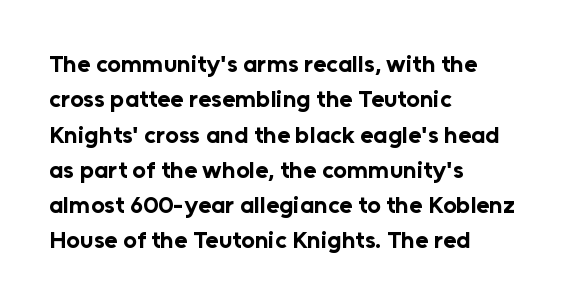
The image shows 24 px bold type, upright; set left-aligned, normal line spacing (1.47x), normal letter spacing, not underlined.
